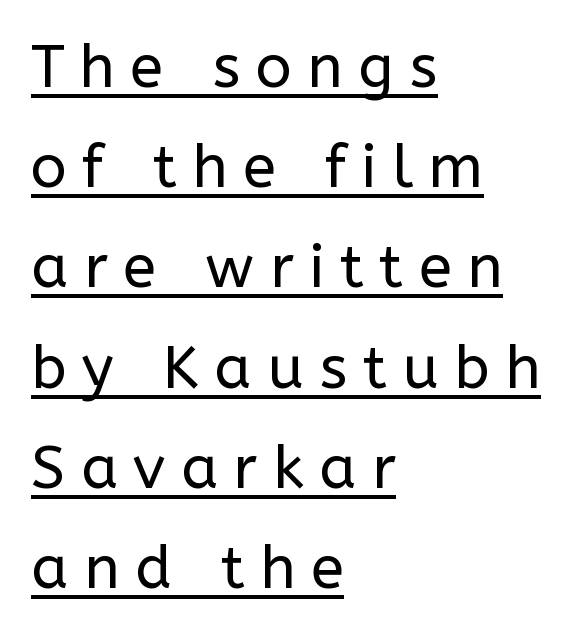
Q: Is the text bold? A: No.
Q: Is the text italic (slanted)? A: No, it is upright.
Q: Is the typeface a serif or a sans-serif typeface? A: Sans-serif.
Q: Is the text underlined? A: Yes.
Q: How is the paragraph aligned? A: Left-aligned.
Q: Is the spacing between letters normal or unusually wide? A: Unusually wide.
Q: Is the spacing between lines tight, normal or loose? A: Normal.
Q: Width (condensed, normal, or wide)? A: Normal.
Q: Stroke contrast? A: Low.
Q: x-height? A: Medium.
Q: Monospaced? A: No.
